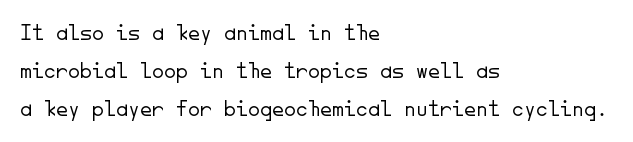
Is there much room between lines? A standard amount, neither cramped nor airy. A roman cut, with each character standing at attention. How are the letters spaced? Ordinarily, with no added tracking. This rendering features lettering with no underline. The paragraph shown leans on its left margin. The weight tops out at a normal text grade.
